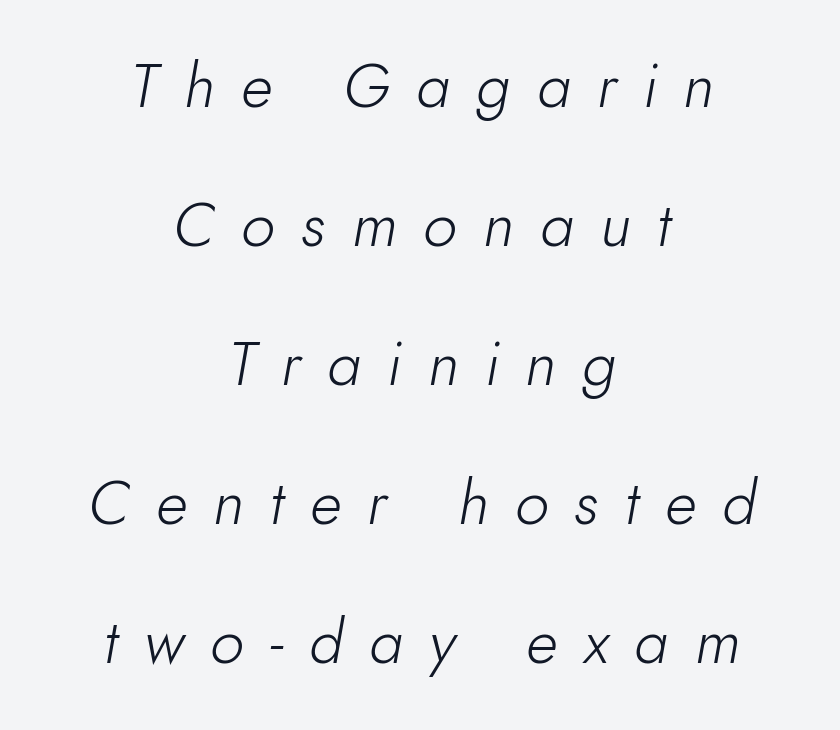
Q: Is the text bold? A: No.
Q: Is the text italic (slanted)? A: Yes, it leans right by about 10 degrees.
Q: Is the text underlined? A: No.
Q: How is the paragraph aligned? A: Centered.
Q: Is the spacing between letters normal or unusually wide? A: Unusually wide.
Q: Is the spacing between lines tight, normal or loose? A: Loose.
Q: Width (condensed, normal, or wide)? A: Normal.
Q: Stroke contrast? A: Low.
Q: x-height? A: Small.
Q: Monospaced? A: No.
